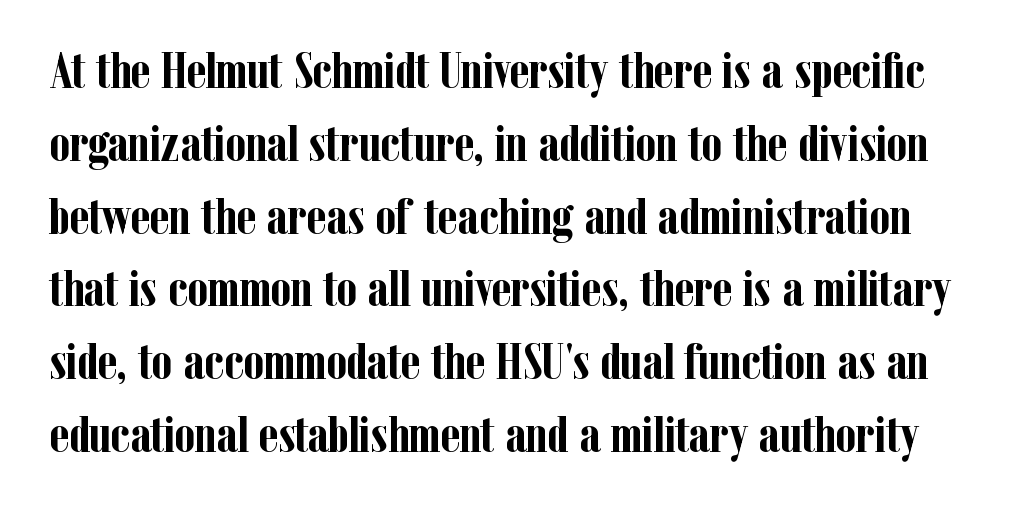
The image shows 52 px semibold, condensed serif type, upright; set normal line spacing (1.4x), normal letter spacing, not underlined; low stroke contrast and a medium x-height.
